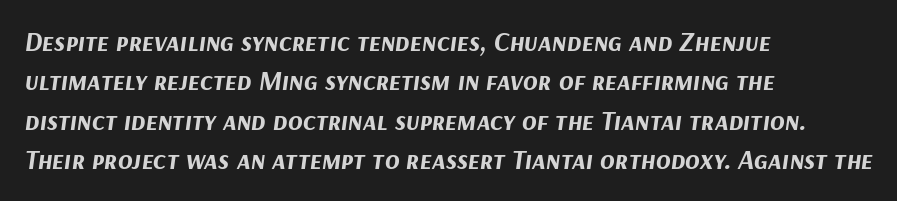
Q: Is the text bold? A: Yes.
Q: Is the text italic (slanted)? A: Yes, it leans right by about 9 degrees.
Q: Is the text underlined? A: No.
Q: How is the paragraph aligned? A: Left-aligned.
Q: Is the spacing between letters normal or unusually wide? A: Normal.
Q: Is the spacing between lines tight, normal or loose? A: Normal.
